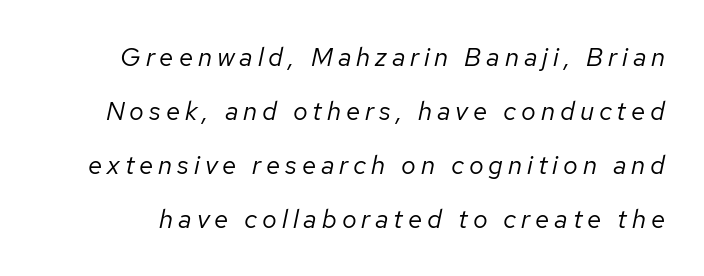
Does the lettering tilt? It does — this is italic. Anything drawn beneath the words? Only blank space. Notice the wide empty band between every row — that's loose leading. Is the type heavy? It reads as light-to-regular instead.
